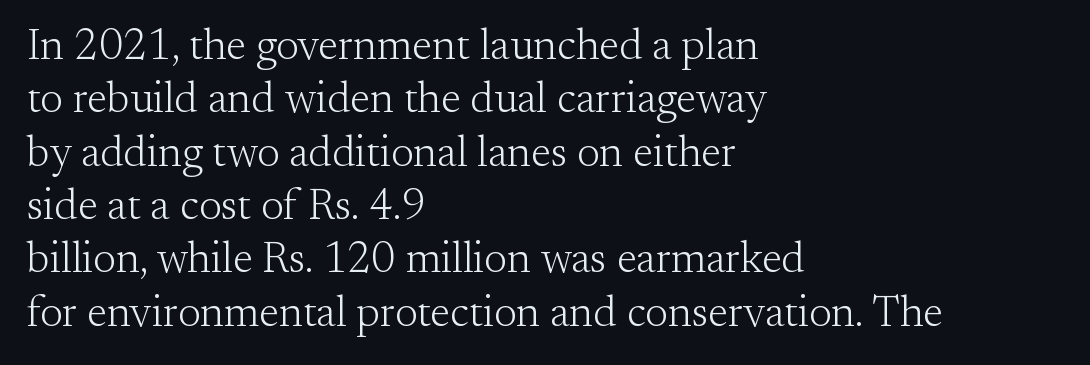
The image shows 43 px light serif type, upright; set left-aligned, line spacing 1.24x, normal letter spacing, not underlined; medium stroke contrast and a small x-height.
